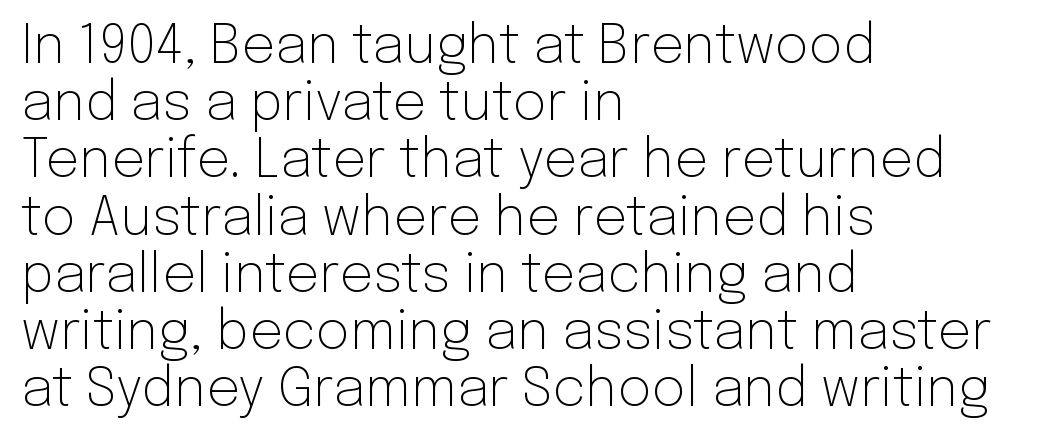
{"serif": "no", "italic": "no", "bold": "no", "weight": "light", "width": "normal", "stroke_contrast": "low", "x_height": "medium", "monospaced": "no", "underline": "no", "align": "left", "line_spacing": "tight", "line_spacing_ratio": 1.08, "letter_spacing": "normal", "letter_spacing_em": 0.0, "glyph_px": 53}
